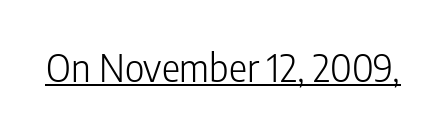
Every character sits straight up, as roman type does. A continuous stroke trails under the words, as in a hyperlink. Stroke mass is kept to a normal reading level or below. Look at the bottom of the vertical strokes: they stop flat, with no serifs. This sample has the flowing, uneven cadence of proportional lettering.
